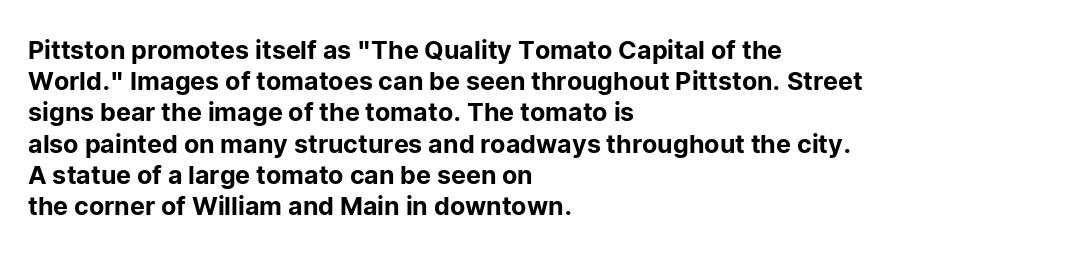
If you drew a line through each stem, it would be perfectly vertical. Leading: standard. The setting favours the left margin, as ordinary paragraphs usually do. Nobody touched the tracking dial on this one. Lines of text with bare space underneath.
